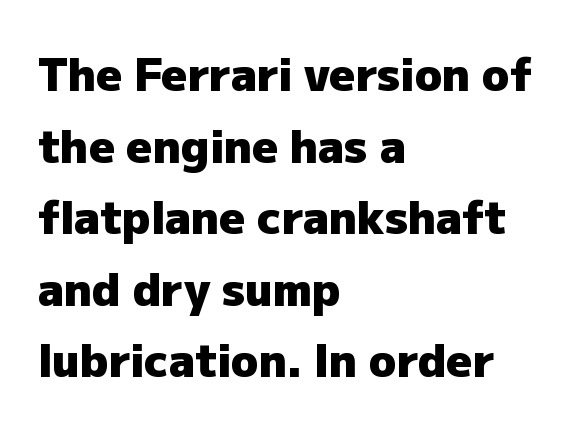
The image shows 45 px heavy sans-serif type, upright; set left-aligned, normal line spacing (1.59x), normal letter spacing, not underlined; low stroke contrast and a medium x-height.
